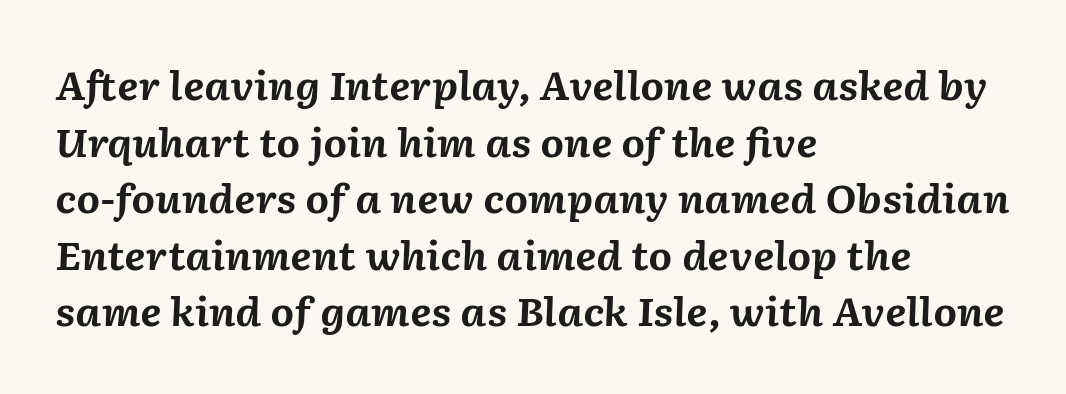
The image shows 38 px bold type, italic (leaning right); set left-aligned, normal line spacing (1.49x), normal letter spacing, not underlined; medium stroke contrast and a medium x-height.
